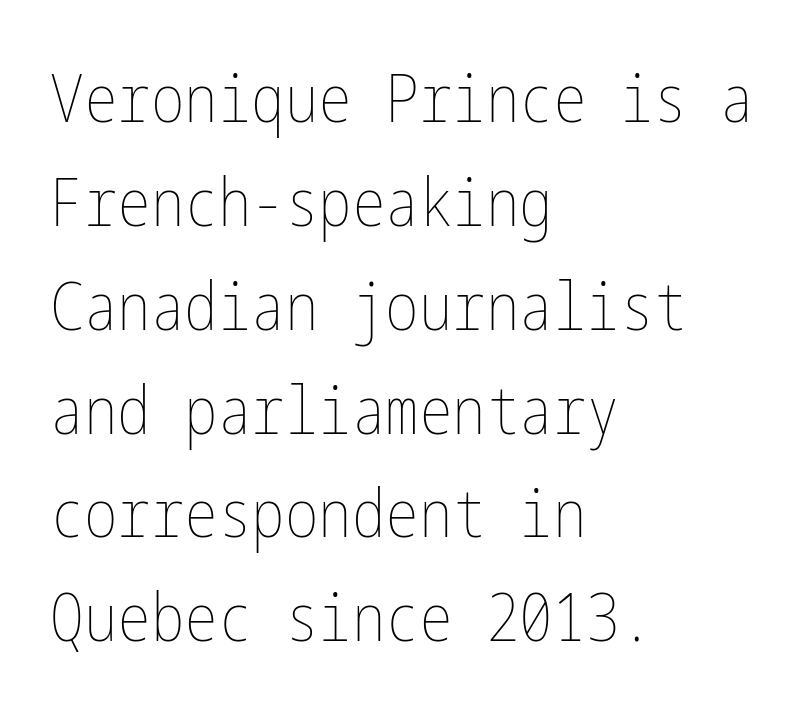
Left-aligned paragraph, ragged on the right. Is this a heavy cut? Hardly; it is regular or lighter. Rule under the text: the space is simply empty. Default kerning and tracking; the words read as compact shapes. The type sits square on the baseline with zero lean. Rows of type keep a routine distance in the vertical direction.
